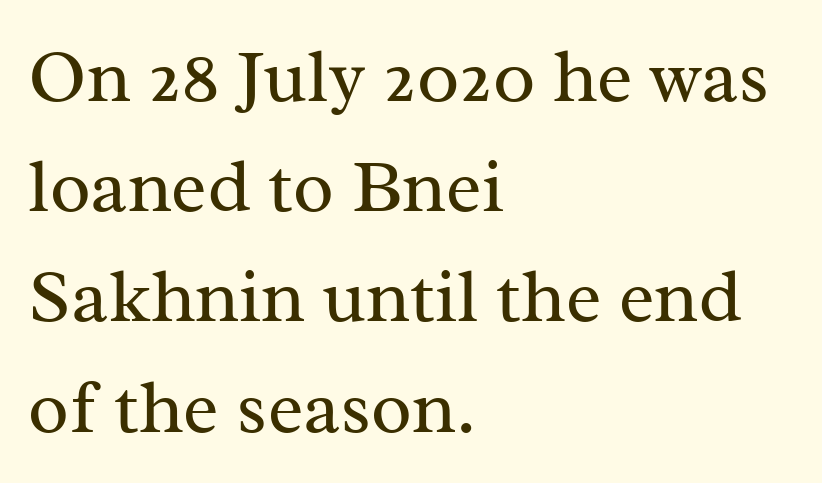
Q: Is the text bold? A: No.
Q: Is the text italic (slanted)? A: No, it is upright.
Q: Is the typeface a serif or a sans-serif typeface? A: Serif.
Q: Is the text underlined? A: No.
Q: How is the paragraph aligned? A: Left-aligned.
Q: Is the spacing between letters normal or unusually wide? A: Normal.
Q: Is the spacing between lines tight, normal or loose? A: Normal.
Q: Width (condensed, normal, or wide)? A: Normal.
Q: Stroke contrast? A: Medium.
Q: x-height? A: Medium.
Q: Monospaced? A: No.
